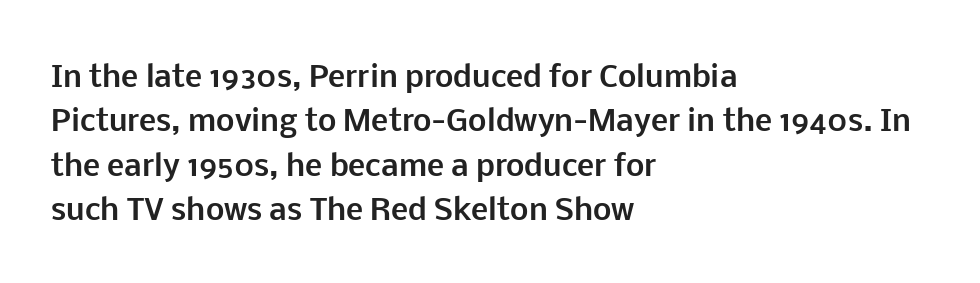
Q: Is the text bold? A: Yes.
Q: Is the text italic (slanted)? A: No, it is upright.
Q: Is the typeface a serif or a sans-serif typeface? A: Sans-serif.
Q: Is the text underlined? A: No.
Q: How is the paragraph aligned? A: Left-aligned.
Q: Is the spacing between letters normal or unusually wide? A: Normal.
Q: Is the spacing between lines tight, normal or loose? A: Normal.
Q: Width (condensed, normal, or wide)? A: Normal.
Q: Stroke contrast? A: Low.
Q: x-height? A: Medium.
Q: Monospaced? A: No.
